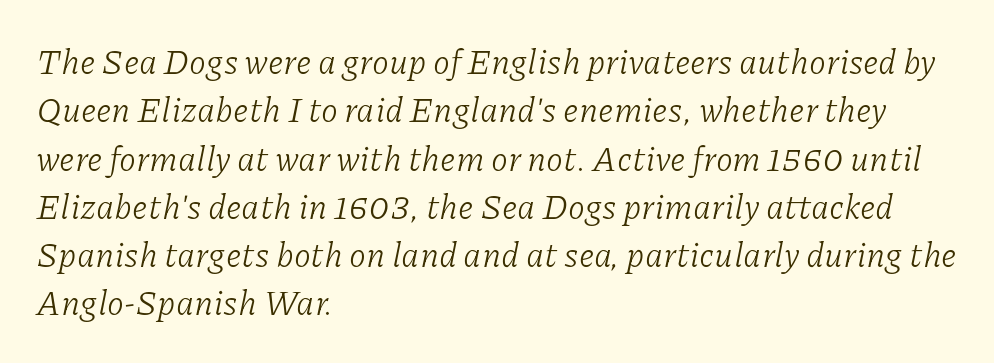
Q: Is the text bold? A: No.
Q: Is the text italic (slanted)? A: Yes, it leans right by about 11 degrees.
Q: Is the typeface a serif or a sans-serif typeface? A: Serif.
Q: Is the text underlined? A: No.
Q: How is the paragraph aligned? A: Left-aligned.
Q: Is the spacing between letters normal or unusually wide? A: Normal.
Q: Is the spacing between lines tight, normal or loose? A: Normal.
Q: Width (condensed, normal, or wide)? A: Normal.
Q: Stroke contrast? A: Low.
Q: x-height? A: Medium.
Q: Monospaced? A: No.
